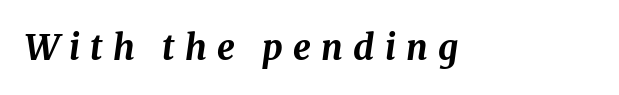
Q: Is the text bold? A: Yes.
Q: Is the text italic (slanted)? A: Yes, it leans right by about 8 degrees.
Q: Is the text underlined? A: No.
Q: Is the spacing between letters normal or unusually wide? A: Unusually wide.
Q: Width (condensed, normal, or wide)? A: Normal.
Q: Stroke contrast? A: Medium.
Q: x-height? A: Medium.
Q: Monospaced? A: No.
